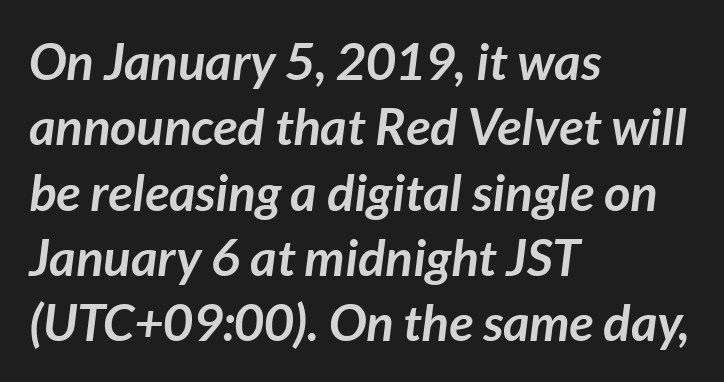
{"italic": "yes", "lean": "right", "slant_degrees": 7, "bold": "yes", "weight": "semibold", "width": "normal", "stroke_contrast": "low", "x_height": "medium", "monospaced": "no", "underline": "no", "align": "left", "line_spacing": "normal", "line_spacing_ratio": 1.28, "letter_spacing": "normal", "letter_spacing_em": 0.0, "glyph_px": 51}
